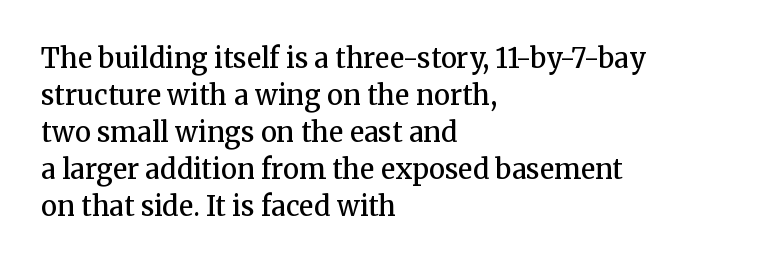
The image shows 27 px text type, upright; set left-aligned, normal line spacing (1.37x), normal letter spacing, not underlined.
